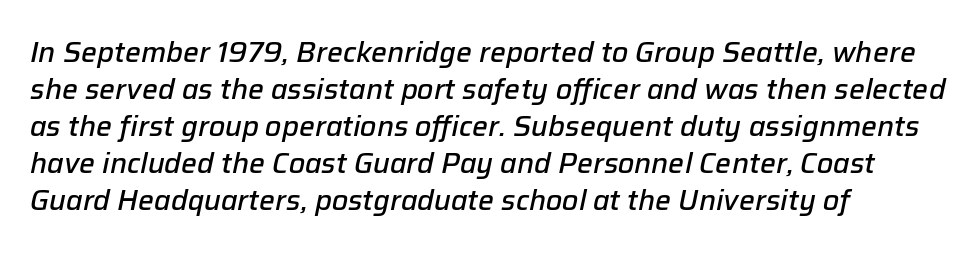
The image shows 28 px semibold type, italic (leaning right); set left-aligned, normal line spacing (1.32x), normal letter spacing, not underlined; low stroke contrast and a medium x-height.
